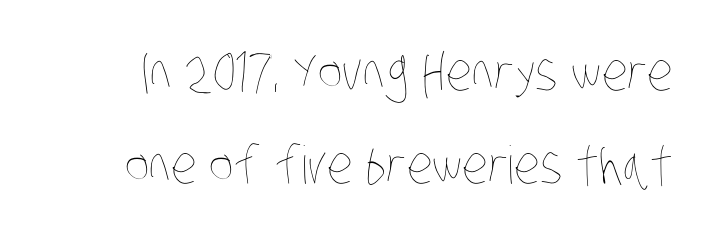
{"bold": "no", "weight": "thin", "width": "condensed", "stroke_contrast": "low", "x_height": "large", "monospaced": "no", "underline": "no", "line_spacing_ratio": 1.79, "letter_spacing": "normal", "letter_spacing_em": 0.0, "glyph_px": 52}
